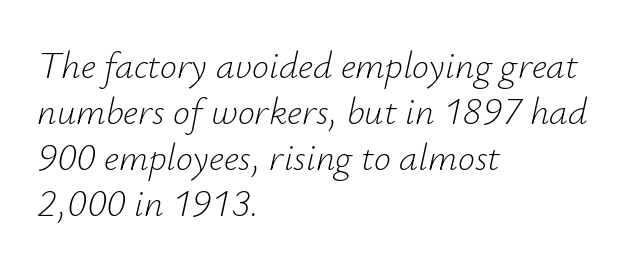
{"italic": "yes", "lean": "right", "slant_degrees": 12, "bold": "no", "weight": "light", "width": "normal", "stroke_contrast": "low", "x_height": "small", "monospaced": "no", "underline": "no", "align": "left", "line_spacing_ratio": 1.21, "letter_spacing": "normal", "letter_spacing_em": 0.0, "glyph_px": 38}
